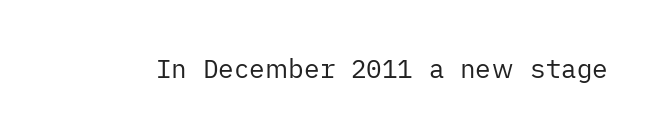
The image shows 26 px text type, upright; set normal letter spacing, not underlined.
